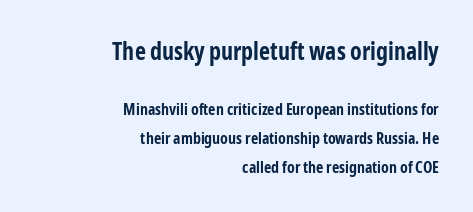
The image shows 24 px bold type, upright; set right-aligned, line spacing 1.81x, normal letter spacing, not underlined; the first (top) block is 1.5x larger.
